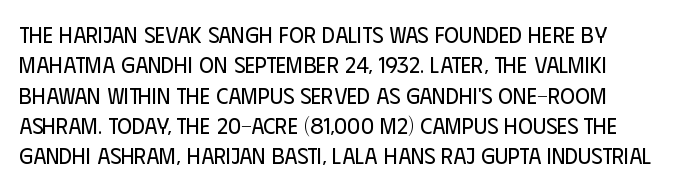
The image shows 23 px text type, upright; set normal line spacing (1.32x), normal letter spacing, not underlined.
